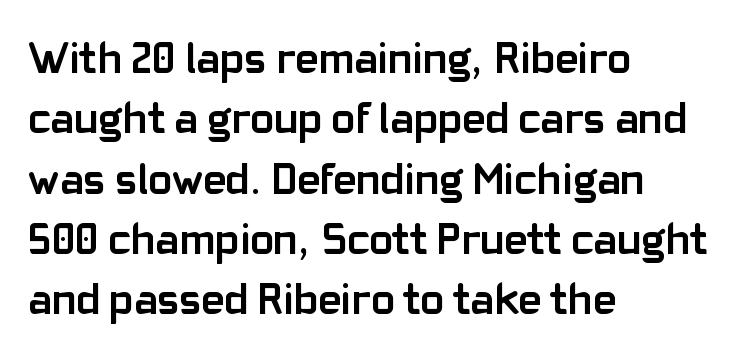
The image shows 44 px semibold sans-serif type, upright; set left-aligned, normal line spacing (1.37x), normal letter spacing, not underlined; low stroke contrast and a medium x-height.
